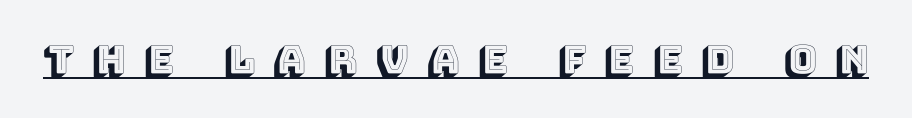
The image shows 39 px text type, upright; set unusually wide letter spacing (+0.48 em), underlined; a large x-height.
